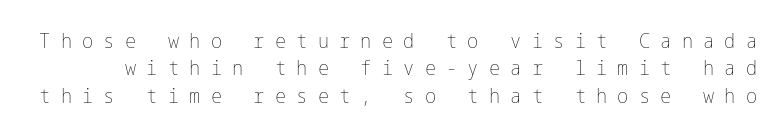
The image shows 21 px text type, upright; set normal line spacing (1.3x), unusually wide letter spacing (+0.49 em), not underlined.
